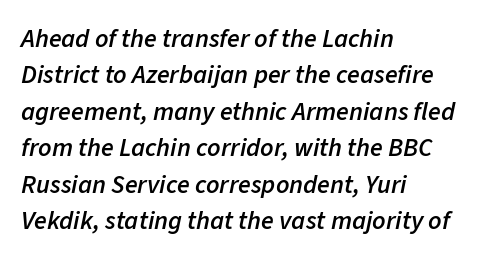
Would a proofreader flag this as italicized? Yes. Casual observation: everything's shoved over to the left. The line-height multiplier appears to be the usual default. What weight is shown? A semibold, between regular and bold.
